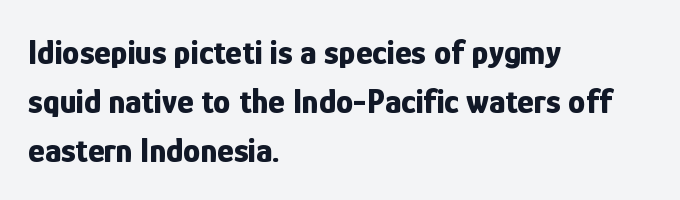
The image shows 35 px bold, condensed sans-serif type, upright; set left-aligned, normal line spacing (1.4x), normal letter spacing, not underlined; low stroke contrast and a medium x-height.
